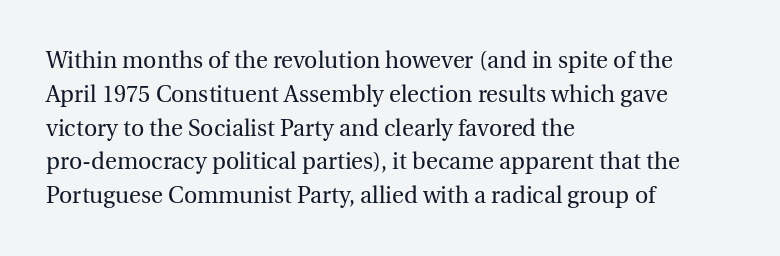
{"italic": "no", "bold": "no", "underline": "no", "align": "left", "line_spacing": "normal", "line_spacing_ratio": 1.47, "letter_spacing": "normal", "letter_spacing_em": 0.0, "glyph_px": 23}
